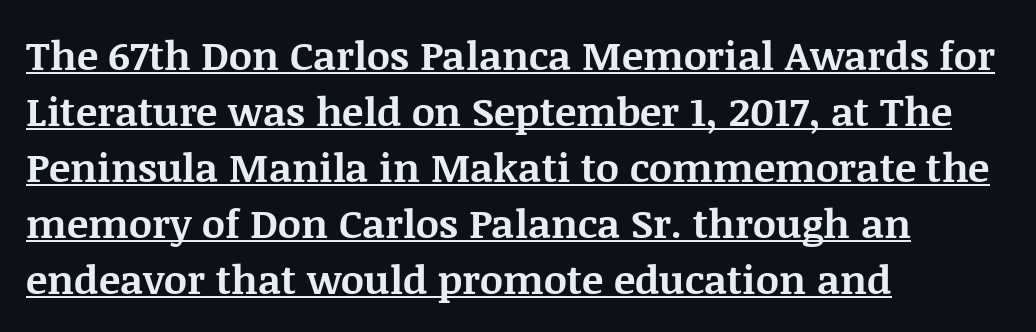
The image shows 40 px bold serif type, upright; set left-aligned, normal line spacing (1.4x), normal letter spacing, underlined; medium stroke contrast and a large x-height.
